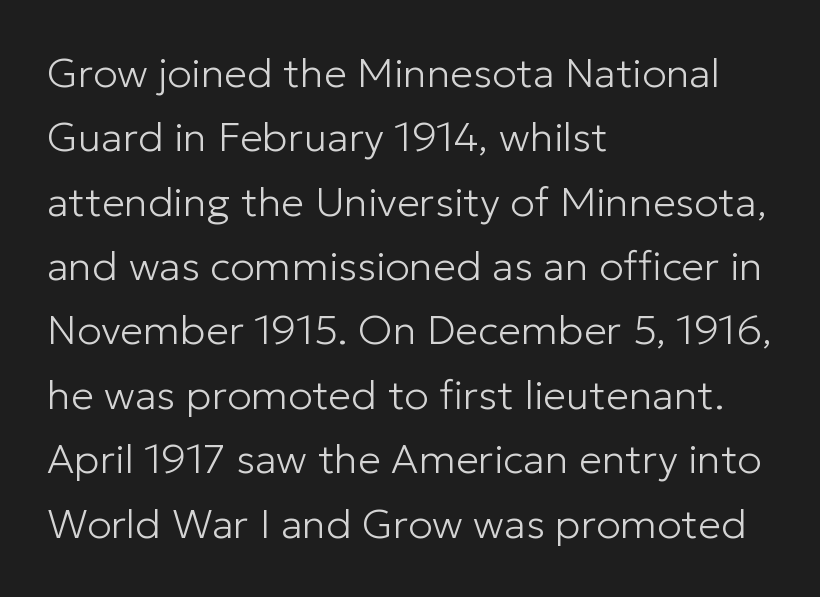
The image shows 41 px light sans-serif type, upright; set left-aligned, normal line spacing (1.57x), normal letter spacing, not underlined; low stroke contrast and a medium x-height.
